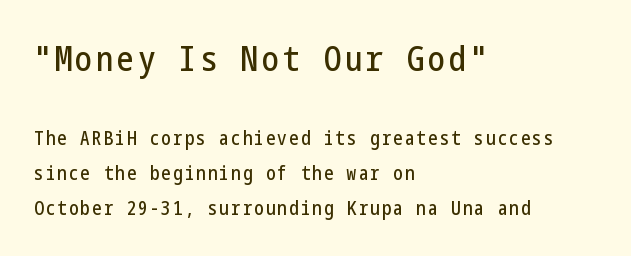
Q: Is the text italic (slanted)? A: No, it is upright.
Q: Is the typeface a serif or a sans-serif typeface? A: Sans-serif.
Q: Is the text underlined? A: No.
Q: How is the paragraph aligned? A: Left-aligned.
Q: Which block of text is set in a larger size, the first (top) or the second (bottom)? A: The first (top) one.
Q: Width (condensed, normal, or wide)? A: Condensed.
Q: Stroke contrast? A: Low.
Q: x-height? A: Medium.
